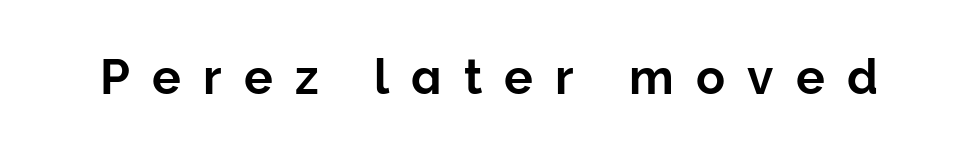
The image shows 48 px sans-serif type, upright; set unusually wide letter spacing (+0.46 em), not underlined; low stroke contrast and a medium x-height.
